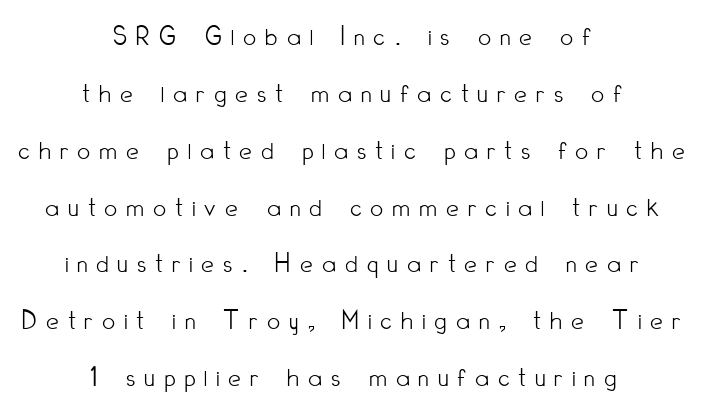
Q: Is the text bold? A: No.
Q: Is the text italic (slanted)? A: No, it is upright.
Q: Is the typeface a serif or a sans-serif typeface? A: Sans-serif.
Q: Is the text underlined? A: No.
Q: How is the paragraph aligned? A: Centered.
Q: Is the spacing between letters normal or unusually wide? A: Unusually wide.
Q: Is the spacing between lines tight, normal or loose? A: Loose.
Q: Width (condensed, normal, or wide)? A: Condensed.
Q: Stroke contrast? A: Low.
Q: x-height? A: Small.
Q: Monospaced? A: No.
